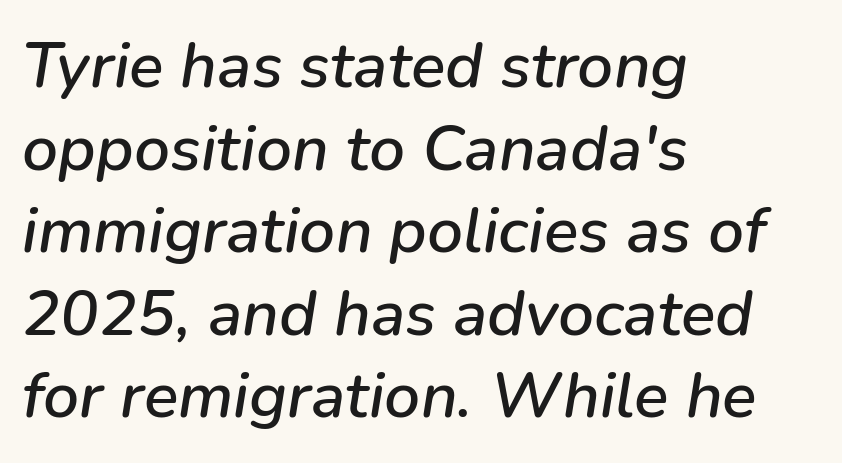
{"italic": "yes", "lean": "right", "slant_degrees": 9, "width": "normal", "stroke_contrast": "low", "x_height": "medium", "monospaced": "no", "underline": "no", "align": "left", "line_spacing": "normal", "line_spacing_ratio": 1.29, "letter_spacing": "normal", "letter_spacing_em": 0.0, "glyph_px": 64}
